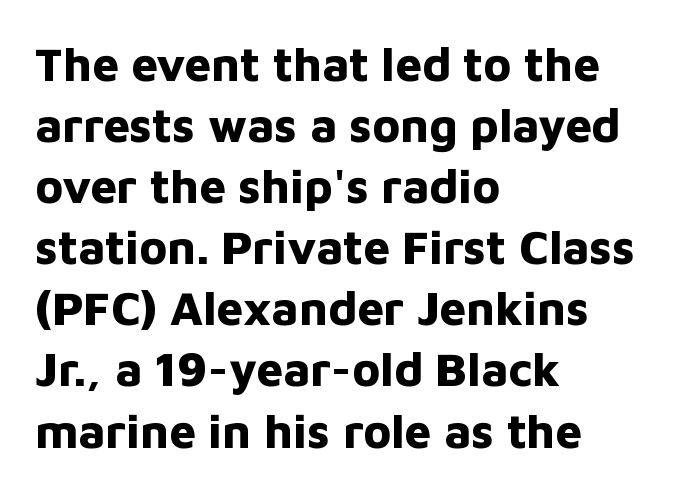
Q: Is the text bold? A: Yes.
Q: Is the text italic (slanted)? A: No, it is upright.
Q: Is the typeface a serif or a sans-serif typeface? A: Sans-serif.
Q: Is the text underlined? A: No.
Q: How is the paragraph aligned? A: Left-aligned.
Q: Is the spacing between letters normal or unusually wide? A: Normal.
Q: Is the spacing between lines tight, normal or loose? A: Normal.
Q: Width (condensed, normal, or wide)? A: Normal.
Q: Stroke contrast? A: Low.
Q: x-height? A: Medium.
Q: Monospaced? A: No.
